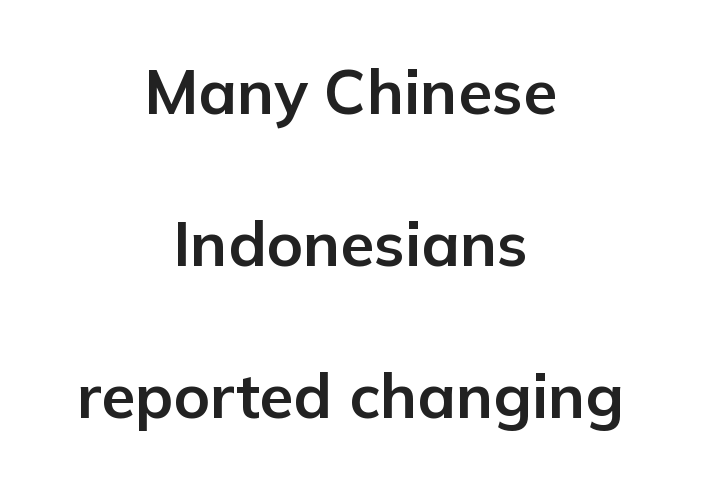
{"serif": "no", "italic": "no", "bold": "yes", "weight": "bold", "width": "normal", "stroke_contrast": "low", "x_height": "medium", "monospaced": "no", "underline": "no", "align": "center", "line_spacing": "loose", "line_spacing_ratio": 2.45, "letter_spacing": "normal", "letter_spacing_em": 0.0, "glyph_px": 62}
